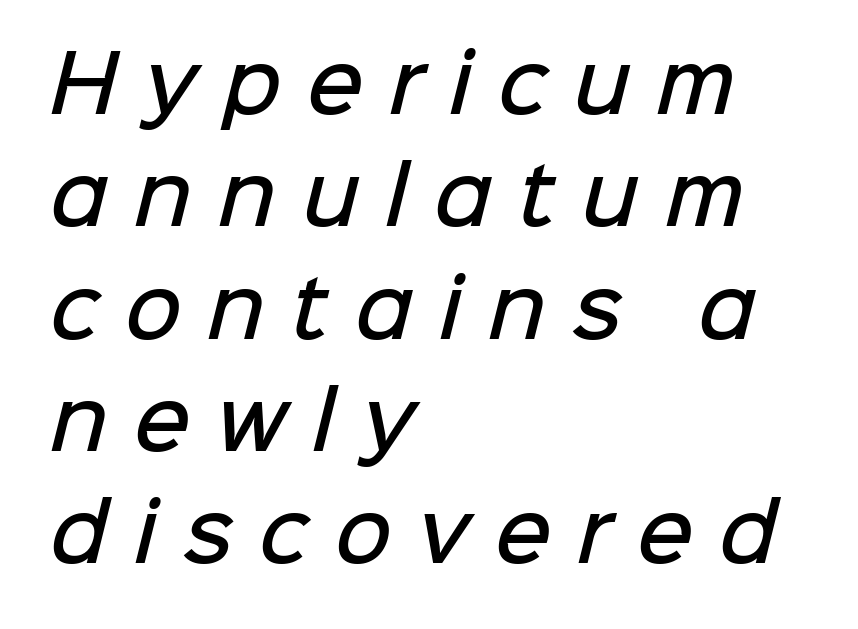
{"serif": "no", "bold": "semi", "weight": "semibold", "width": "normal", "stroke_contrast": "low", "x_height": "medium", "monospaced": "no", "underline": "no", "align": "left", "line_spacing": "normal", "line_spacing_ratio": 1.44, "letter_spacing": "wide", "letter_spacing_em": 0.33, "glyph_px": 78}
